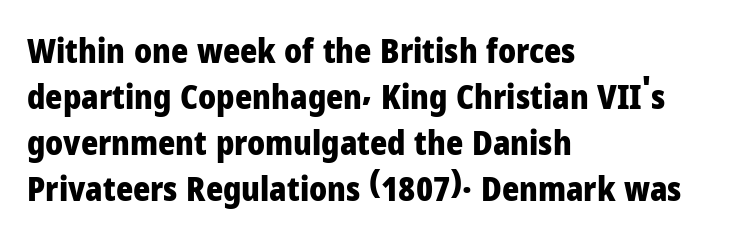
Q: Is the text bold? A: Yes.
Q: Is the text italic (slanted)? A: No, it is upright.
Q: Is the typeface a serif or a sans-serif typeface? A: Sans-serif.
Q: Is the text underlined? A: No.
Q: How is the paragraph aligned? A: Left-aligned.
Q: Is the spacing between letters normal or unusually wide? A: Normal.
Q: Is the spacing between lines tight, normal or loose? A: Normal.
Q: Width (condensed, normal, or wide)? A: Normal.
Q: Stroke contrast? A: Low.
Q: x-height? A: Medium.
Q: Monospaced? A: No.
